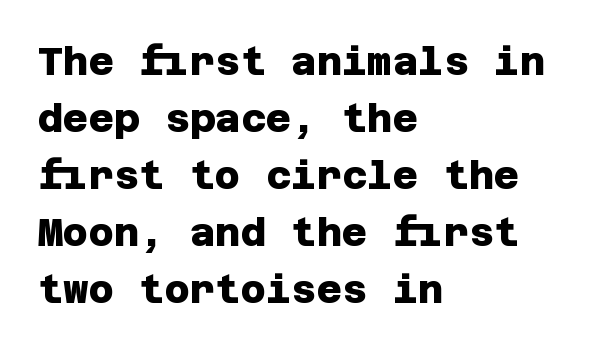
{"serif": "no", "bold": "yes", "weight": "heavy", "width": "normal", "stroke_contrast": "low", "x_height": "large", "underline": "no", "align": "left", "line_spacing": "normal", "line_spacing_ratio": 1.46, "letter_spacing": "normal", "letter_spacing_em": 0.0, "glyph_px": 39}
